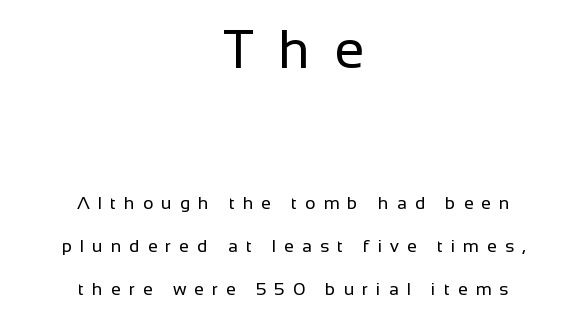
Q: Is the text bold? A: No.
Q: Is the text italic (slanted)? A: No, it is upright.
Q: Is the typeface a serif or a sans-serif typeface? A: Sans-serif.
Q: Is the text underlined? A: No.
Q: How is the paragraph aligned? A: Centered.
Q: Is the spacing between letters normal or unusually wide? A: Unusually wide.
Q: Is the spacing between lines tight, normal or loose? A: Loose.
Q: Which block of text is set in a larger size, the first (top) or the second (bottom)? A: The first (top) one.
Q: Width (condensed, normal, or wide)? A: Normal.
Q: Stroke contrast? A: Low.
Q: x-height? A: Medium.
Q: Monospaced? A: No.
